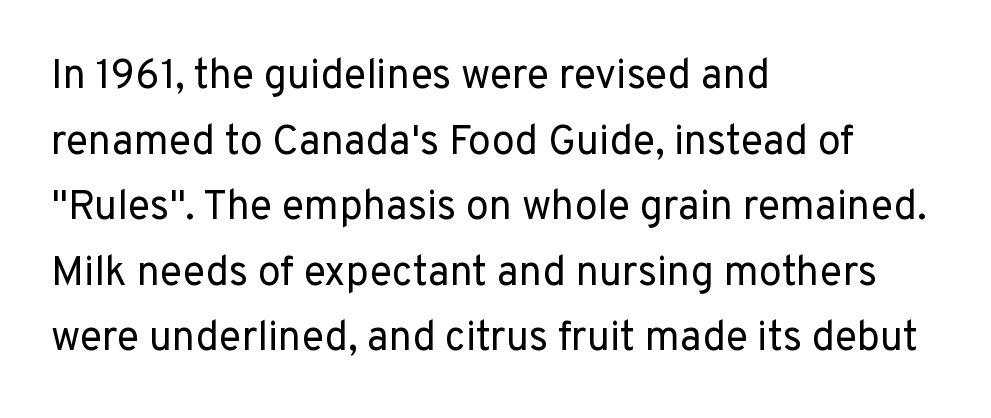
The image shows 41 px regular-weight sans-serif type, upright; set left-aligned, normal line spacing (1.6x), normal letter spacing, not underlined; low stroke contrast and a medium x-height.
